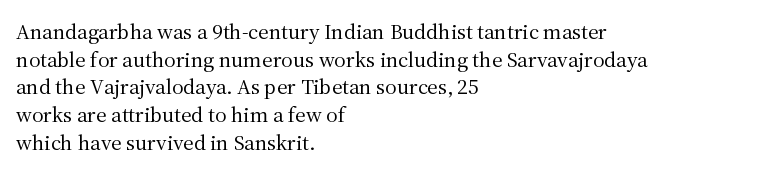
The image shows 22 px text type, upright; set left-aligned, normal line spacing (1.26x), normal letter spacing, not underlined.
